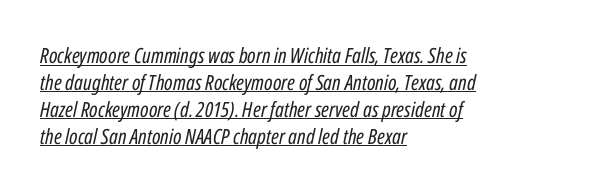
Q: Is the text bold? A: No.
Q: Is the text italic (slanted)? A: Yes, it leans right by about 12 degrees.
Q: Is the text underlined? A: Yes.
Q: How is the paragraph aligned? A: Left-aligned.
Q: Is the spacing between letters normal or unusually wide? A: Normal.
Q: Is the spacing between lines tight, normal or loose? A: Normal.
